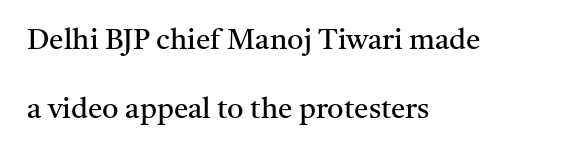
{"serif": "yes", "italic": "no", "bold": "no", "weight": "regular", "width": "normal", "stroke_contrast": "medium", "x_height": "medium", "monospaced": "no", "underline": "no", "align": "left", "line_spacing": "loose", "line_spacing_ratio": 2.39, "letter_spacing": "normal", "letter_spacing_em": 0.0, "glyph_px": 29}
